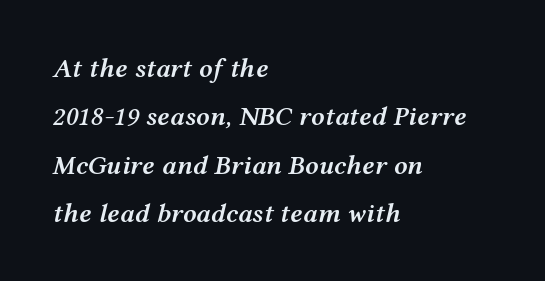
Q: Is the text bold? A: Semi-bold.
Q: Is the text italic (slanted)? A: Yes, it leans right by about 12 degrees.
Q: Is the text underlined? A: No.
Q: How is the paragraph aligned? A: Left-aligned.
Q: Is the spacing between letters normal or unusually wide? A: Normal.
